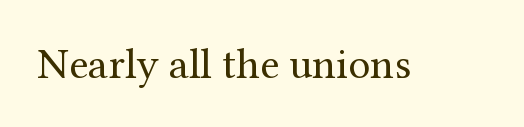
{"serif": "yes", "italic": "no", "bold": "no", "weight": "regular", "width": "normal", "stroke_contrast": "medium", "x_height": "medium", "monospaced": "no", "underline": "no", "letter_spacing": "normal", "letter_spacing_em": 0.0, "glyph_px": 44}
